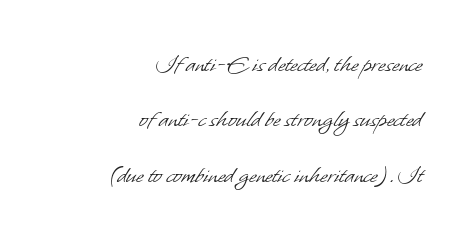
Q: Is the text bold? A: No.
Q: Is the text underlined? A: No.
Q: How is the paragraph aligned? A: Right-aligned.
Q: Is the spacing between letters normal or unusually wide? A: Normal.
Q: Is the spacing between lines tight, normal or loose? A: Loose.
